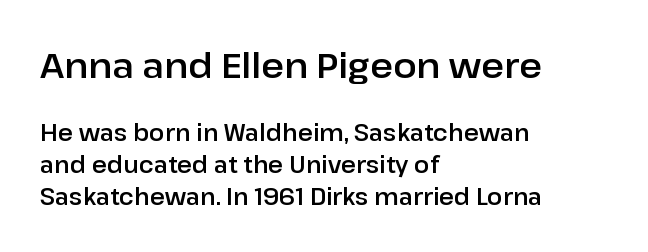
Q: Is the text italic (slanted)? A: No, it is upright.
Q: Is the typeface a serif or a sans-serif typeface? A: Sans-serif.
Q: Is the text underlined? A: No.
Q: How is the paragraph aligned? A: Left-aligned.
Q: Is the spacing between letters normal or unusually wide? A: Normal.
Q: Is the spacing between lines tight, normal or loose? A: Normal.
Q: Which block of text is set in a larger size, the first (top) or the second (bottom)? A: The first (top) one.
Q: Width (condensed, normal, or wide)? A: Normal.
Q: Stroke contrast? A: Low.
Q: x-height? A: Medium.
Q: Monospaced? A: No.
